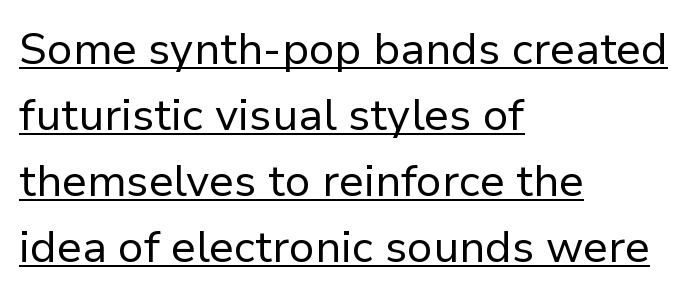
Looks like regular typesetting: each glyph gets only the width it needs. The typesetter has applied underlining to the passage shown. Compared with typical paragraphs, the rows here are spaced about the same. The letterforms sit at book weight or below. Short note: letters normally spaced. Unlike a traditional serif, this face leaves its strokes unadorned.
